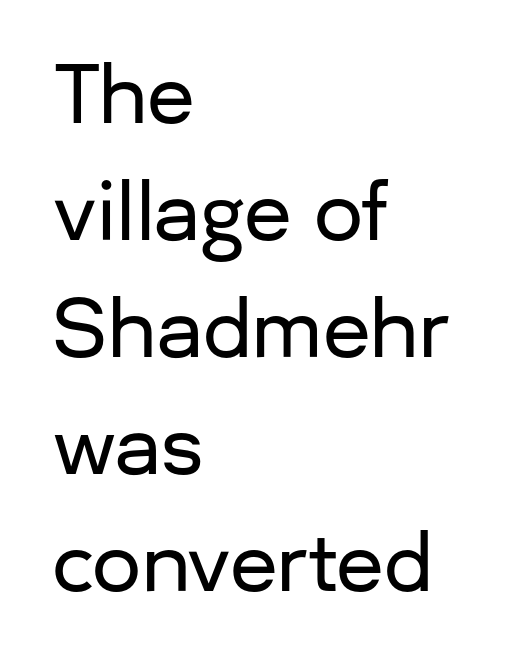
{"serif": "no", "italic": "no", "width": "normal", "stroke_contrast": "low", "x_height": "medium", "monospaced": "no", "underline": "no", "align": "left", "line_spacing": "normal", "line_spacing_ratio": 1.5, "letter_spacing": "normal", "letter_spacing_em": 0.0, "glyph_px": 78}
